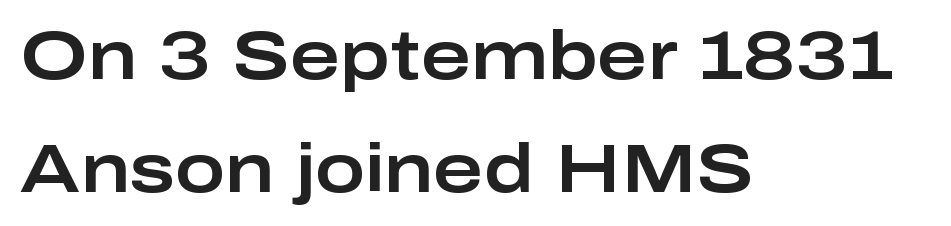
Q: Is the text italic (slanted)? A: No, it is upright.
Q: Is the typeface a serif or a sans-serif typeface? A: Sans-serif.
Q: Is the text underlined? A: No.
Q: How is the paragraph aligned? A: Left-aligned.
Q: Is the spacing between letters normal or unusually wide? A: Normal.
Q: Is the spacing between lines tight, normal or loose? A: Normal.
Q: Width (condensed, normal, or wide)? A: Wide.
Q: Stroke contrast? A: Low.
Q: x-height? A: Medium.
Q: Monospaced? A: No.
